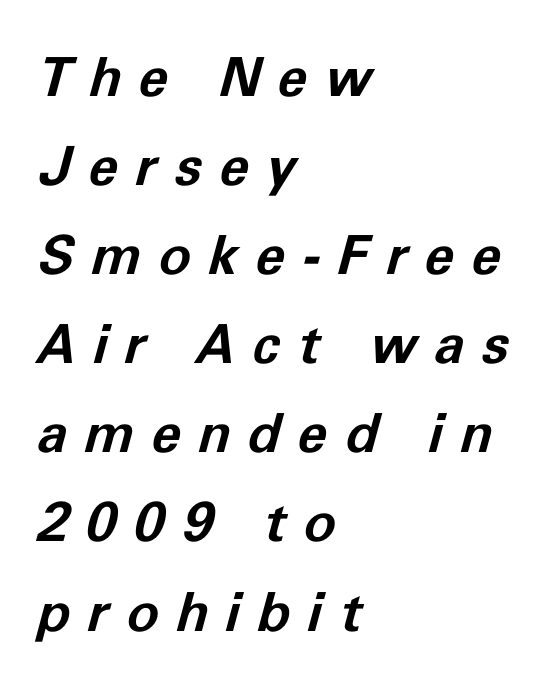
{"italic": "yes", "lean": "right", "slant_degrees": 11, "bold": "yes", "weight": "bold", "width": "normal", "stroke_contrast": "low", "x_height": "medium", "monospaced": "no", "underline": "no", "align": "left", "line_spacing": "normal", "line_spacing_ratio": 1.65, "letter_spacing": "wide", "letter_spacing_em": 0.32, "glyph_px": 54}
